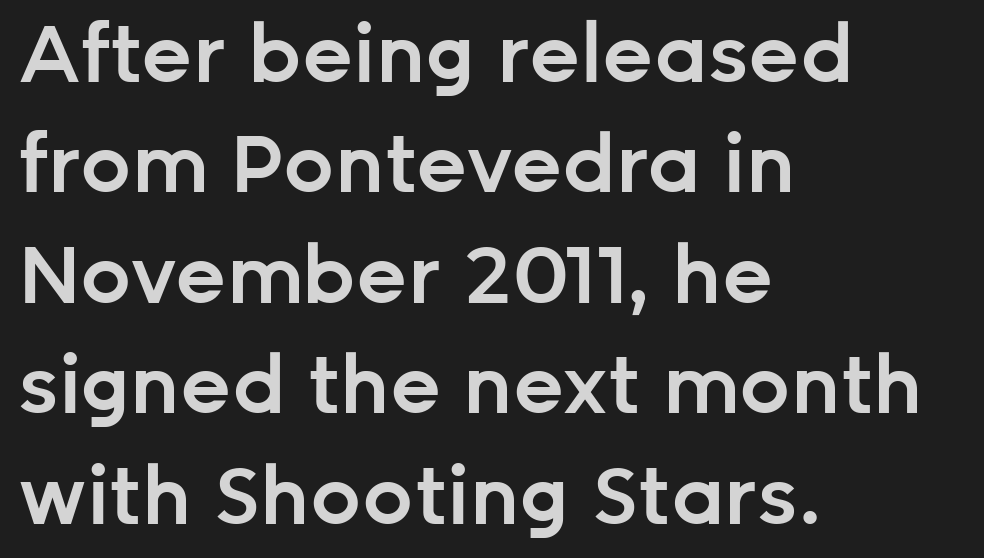
Q: Is the text bold? A: Semi-bold.
Q: Is the text italic (slanted)? A: No, it is upright.
Q: Is the typeface a serif or a sans-serif typeface? A: Sans-serif.
Q: Is the text underlined? A: No.
Q: How is the paragraph aligned? A: Left-aligned.
Q: Is the spacing between letters normal or unusually wide? A: Normal.
Q: Is the spacing between lines tight, normal or loose? A: Normal.
Q: Width (condensed, normal, or wide)? A: Normal.
Q: Stroke contrast? A: Low.
Q: x-height? A: Medium.
Q: Monospaced? A: No.
